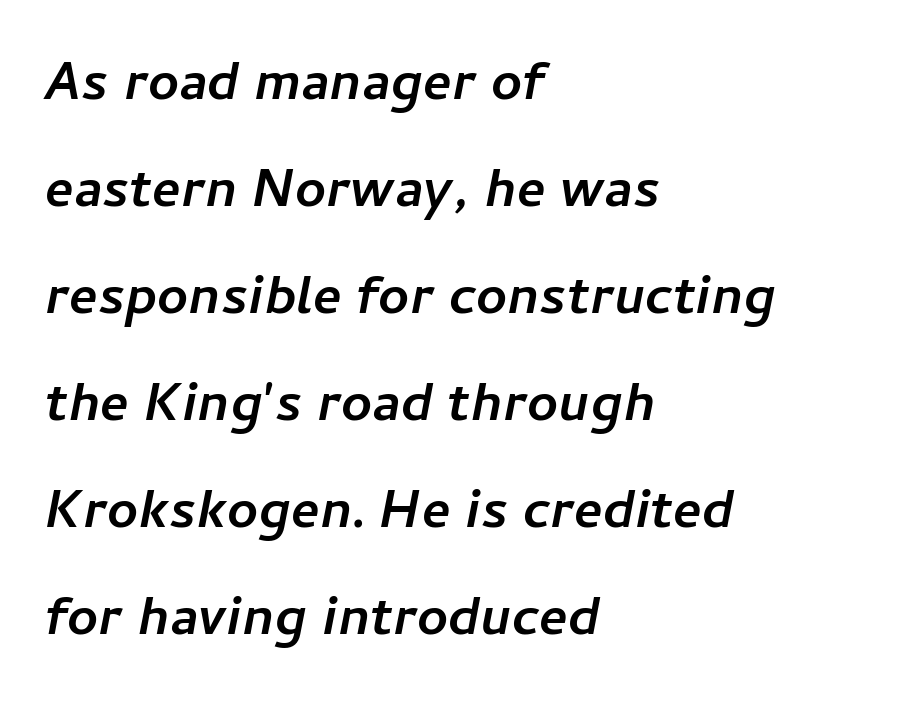
The image shows 54 px semibold type, italic (leaning right); set left-aligned, loose line spacing (1.98x), normal letter spacing, not underlined; low stroke contrast and a medium x-height.
